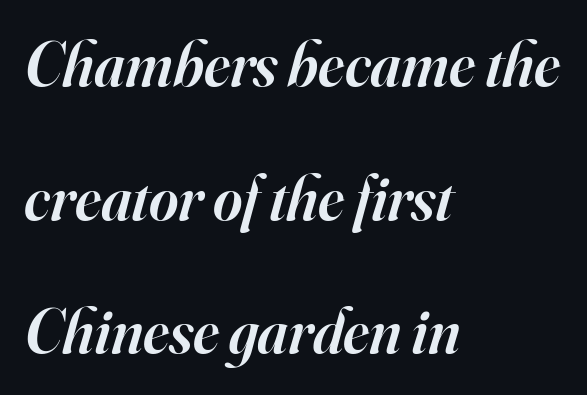
Q: Is the text bold? A: Semi-bold.
Q: Is the text italic (slanted)? A: Yes, it leans right by about 16 degrees.
Q: Is the typeface a serif or a sans-serif typeface? A: Serif.
Q: Is the text underlined? A: No.
Q: How is the paragraph aligned? A: Left-aligned.
Q: Is the spacing between letters normal or unusually wide? A: Normal.
Q: Is the spacing between lines tight, normal or loose? A: Loose.
Q: Width (condensed, normal, or wide)? A: Normal.
Q: Stroke contrast? A: High.
Q: x-height? A: Small.
Q: Monospaced? A: No.
